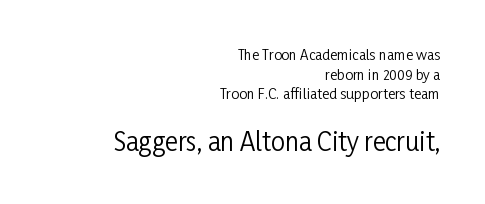
Q: Is the text bold? A: No.
Q: Is the text italic (slanted)? A: No, it is upright.
Q: Is the text underlined? A: No.
Q: How is the paragraph aligned? A: Right-aligned.
Q: Is the spacing between letters normal or unusually wide? A: Normal.
Q: Is the spacing between lines tight, normal or loose? A: Normal.
Q: Which block of text is set in a larger size, the first (top) or the second (bottom)? A: The second (bottom) one.
